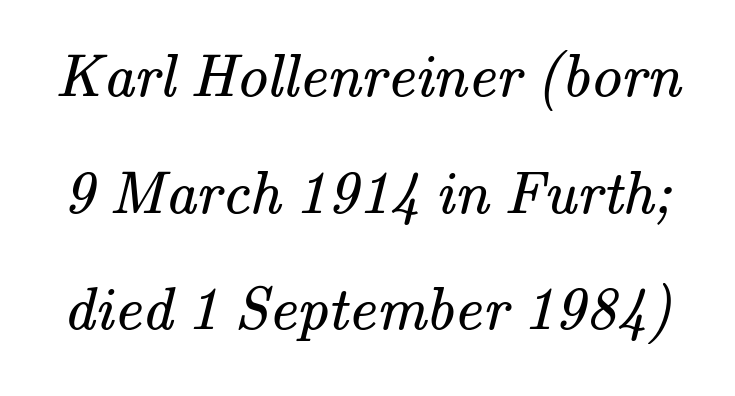
You could not count columns in this text — the font is proportionally spaced. A typesetter would call this leading open, well beyond the default. Stem width sits at or under what a default text font uses. Descenders hang freely into open space.
